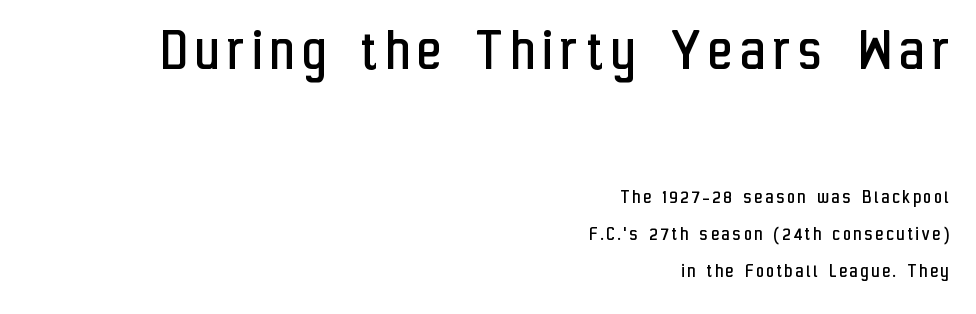
Q: Is the text bold? A: No.
Q: Is the text italic (slanted)? A: No, it is upright.
Q: Is the typeface a serif or a sans-serif typeface? A: Sans-serif.
Q: Is the text underlined? A: No.
Q: How is the paragraph aligned? A: Right-aligned.
Q: Which block of text is set in a larger size, the first (top) or the second (bottom)? A: The first (top) one.
Q: Width (condensed, normal, or wide)? A: Condensed.
Q: Stroke contrast? A: Low.
Q: x-height? A: Medium.
Q: Monospaced? A: No.
